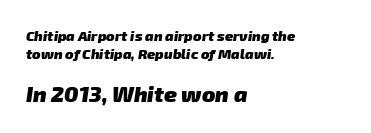
Q: Is the text bold? A: Yes.
Q: Is the text underlined? A: No.
Q: How is the paragraph aligned? A: Left-aligned.
Q: Is the spacing between letters normal or unusually wide? A: Normal.
Q: Is the spacing between lines tight, normal or loose? A: Normal.
Q: Which block of text is set in a larger size, the first (top) or the second (bottom)? A: The second (bottom) one.
